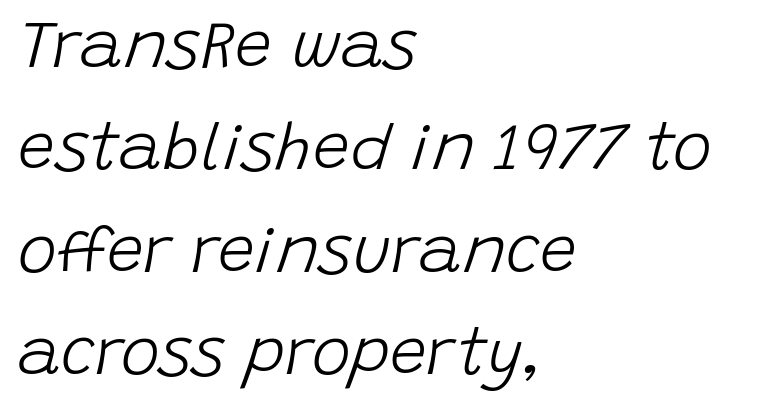
{"italic": "yes", "lean": "right", "slant_degrees": 15, "bold": "no", "weight": "light", "width": "normal", "stroke_contrast": "low", "x_height": "large", "monospaced": "no", "underline": "no", "align": "left", "line_spacing": "normal", "line_spacing_ratio": 1.55, "letter_spacing": "normal", "letter_spacing_em": 0.0, "glyph_px": 66}
